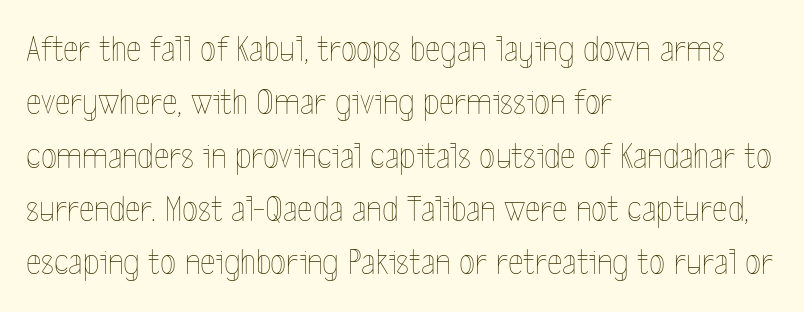
{"italic": "no", "bold": "no", "weight": "thin", "width": "condensed", "x_height": "medium", "monospaced": "no", "underline": "no", "align": "left", "line_spacing": "normal", "line_spacing_ratio": 1.44, "letter_spacing": "normal", "letter_spacing_em": 0.0, "glyph_px": 37}
